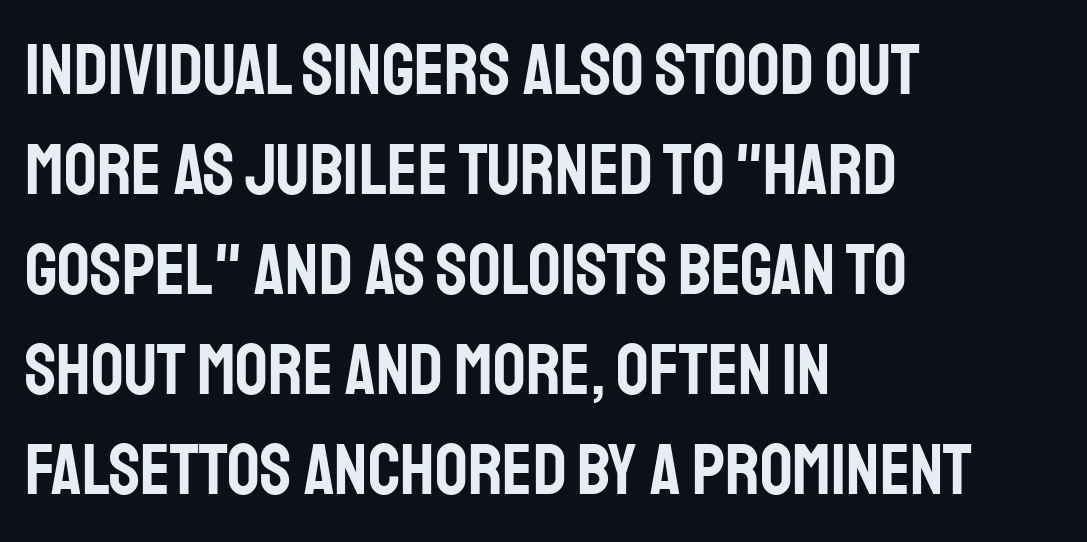
{"serif": "no", "italic": "no", "width": "condensed", "stroke_contrast": "low", "x_height": "large", "monospaced": "no", "underline": "no", "align": "left", "line_spacing": "normal", "line_spacing_ratio": 1.39, "letter_spacing": "normal", "letter_spacing_em": 0.0, "glyph_px": 72}
